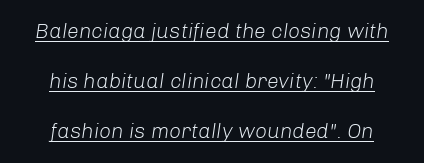
Leftover space on each line is divided equally before and after the words. This is not heavy type; no bold has been used. The line texture is even and compact thanks to regular tracking. You could fit nearly another row in the gap between these rows. The passage shown is underscored from start to finish.
